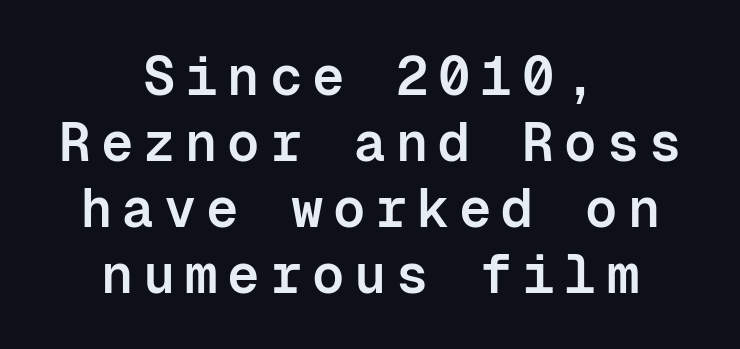
{"serif": "no", "italic": "no", "bold": "semi", "weight": "semibold", "width": "normal", "stroke_contrast": "low", "x_height": "medium", "monospaced": "yes", "underline": "no", "align": "center", "line_spacing_ratio": 1.22, "glyph_px": 54}
